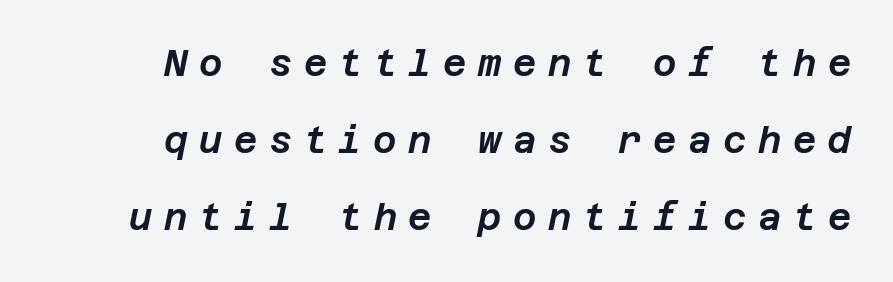
Q: Is the text italic (slanted)? A: Yes, it leans right by about 12 degrees.
Q: Is the text underlined? A: No.
Q: How is the paragraph aligned? A: Right-aligned.
Q: Is the spacing between letters normal or unusually wide? A: Unusually wide.
Q: Is the spacing between lines tight, normal or loose? A: Loose.
Q: Width (condensed, normal, or wide)? A: Normal.
Q: Stroke contrast? A: Low.
Q: x-height? A: Large.
